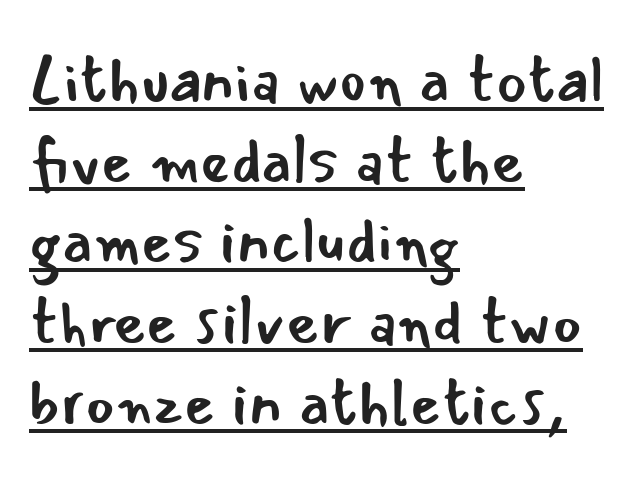
{"serif": "no", "italic": "no", "bold": "no", "weight": "regular", "width": "normal", "stroke_contrast": "low", "x_height": "small", "monospaced": "no", "underline": "yes", "align": "left", "line_spacing": "normal", "line_spacing_ratio": 1.26, "letter_spacing": "normal", "letter_spacing_em": 0.0, "glyph_px": 64}
